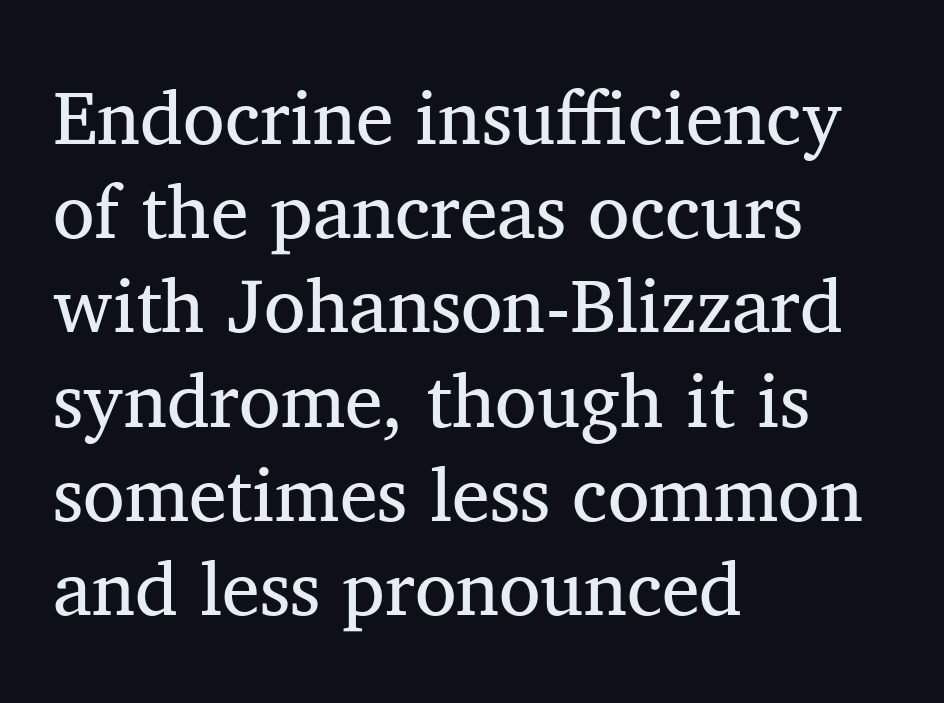
Q: Is the text bold? A: No.
Q: Is the text italic (slanted)? A: No, it is upright.
Q: Is the typeface a serif or a sans-serif typeface? A: Serif.
Q: Is the text underlined? A: No.
Q: How is the paragraph aligned? A: Left-aligned.
Q: Is the spacing between letters normal or unusually wide? A: Normal.
Q: Width (condensed, normal, or wide)? A: Normal.
Q: Stroke contrast? A: Medium.
Q: x-height? A: Medium.
Q: Monospaced? A: No.
